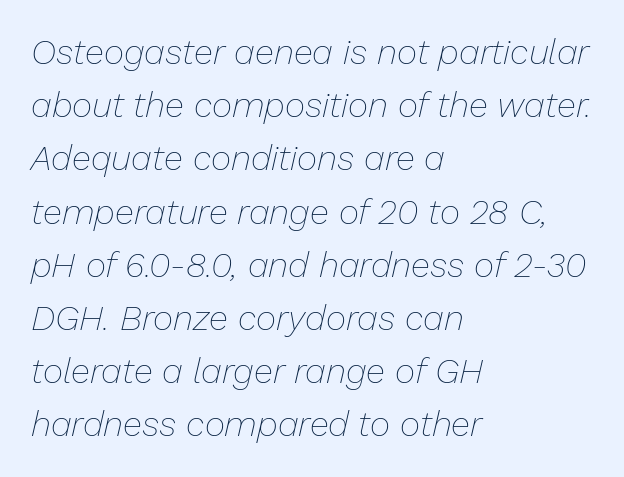
The image shows 35 px thin type, italic (leaning right); set left-aligned, normal line spacing (1.52x), normal letter spacing, not underlined; low stroke contrast and a medium x-height.
